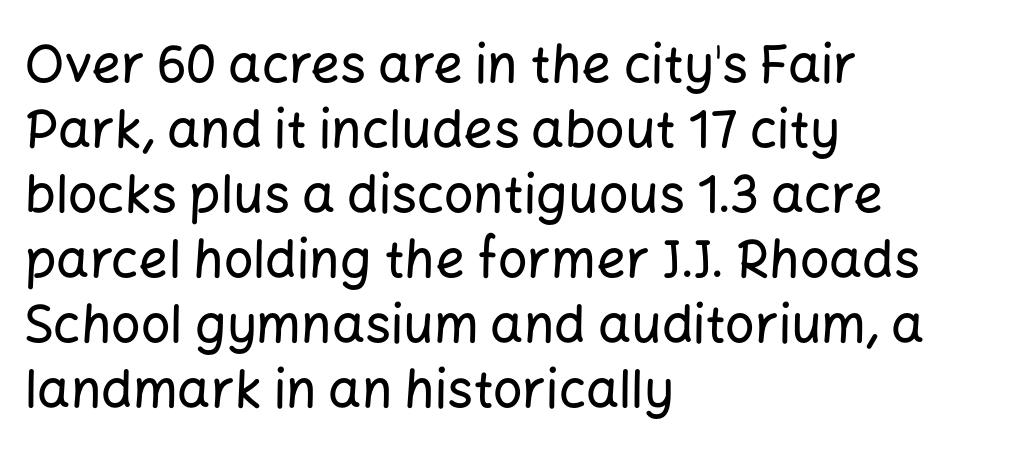
Each new line begins a customary step beneath the previous one. Words appear dense and cohesive because spacing is normal. Check under the words: just untouched page. You could not count columns in this text — the font is proportionally spaced. No italicization has been applied; the sample stays upright. The rendering anchors every line to the left-hand side.
